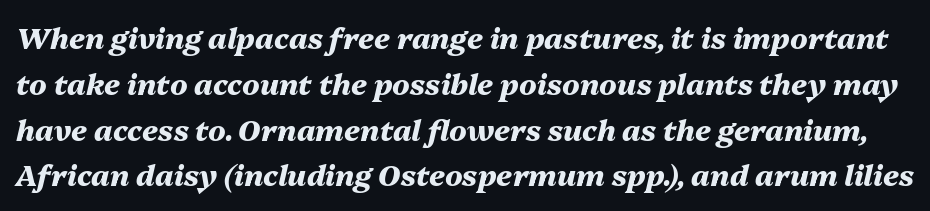
The image shows 29 px heavy type, italic (leaning right); set normal line spacing (1.58x), normal letter spacing, not underlined; medium stroke contrast and a medium x-height.
